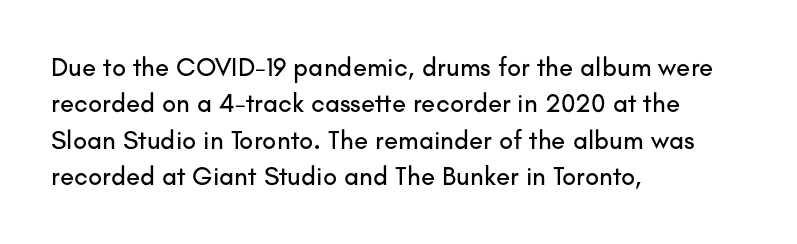
Each line starts at the same left margin while the right side varies. There is no visible air inserted between adjacent glyphs. Baseline-to-baseline distance is the conventional proportion of letter height. No italicization has been applied; the sample stays upright.
